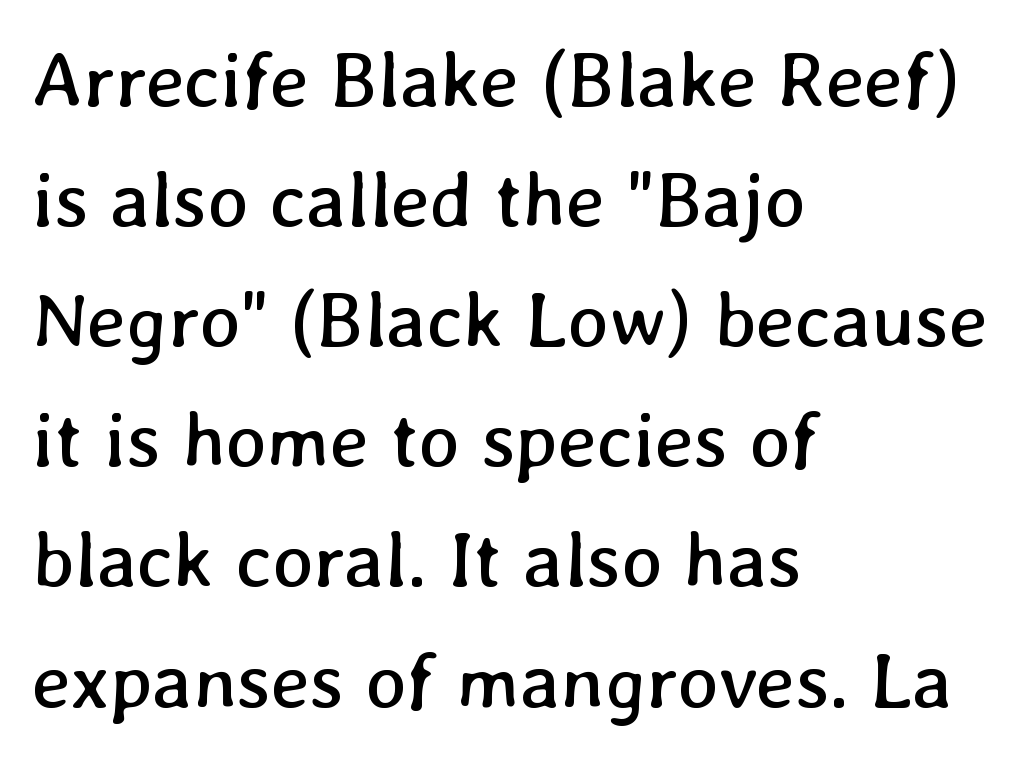
{"bold": "no", "weight": "regular", "width": "normal", "stroke_contrast": "low", "x_height": "medium", "monospaced": "no", "underline": "no", "align": "left", "line_spacing": "normal", "line_spacing_ratio": 1.54, "letter_spacing": "normal", "letter_spacing_em": 0.0, "glyph_px": 78}
